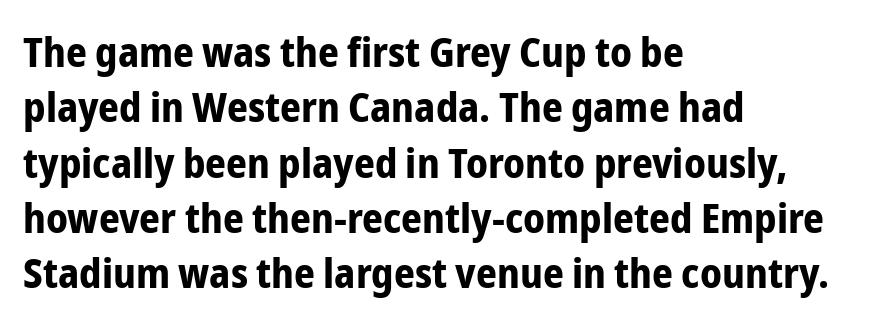
Q: Is the text bold? A: Yes.
Q: Is the text italic (slanted)? A: No, it is upright.
Q: Is the typeface a serif or a sans-serif typeface? A: Sans-serif.
Q: Is the text underlined? A: No.
Q: How is the paragraph aligned? A: Left-aligned.
Q: Is the spacing between letters normal or unusually wide? A: Normal.
Q: Is the spacing between lines tight, normal or loose? A: Normal.
Q: Width (condensed, normal, or wide)? A: Condensed.
Q: Stroke contrast? A: Low.
Q: x-height? A: Medium.
Q: Monospaced? A: No.
